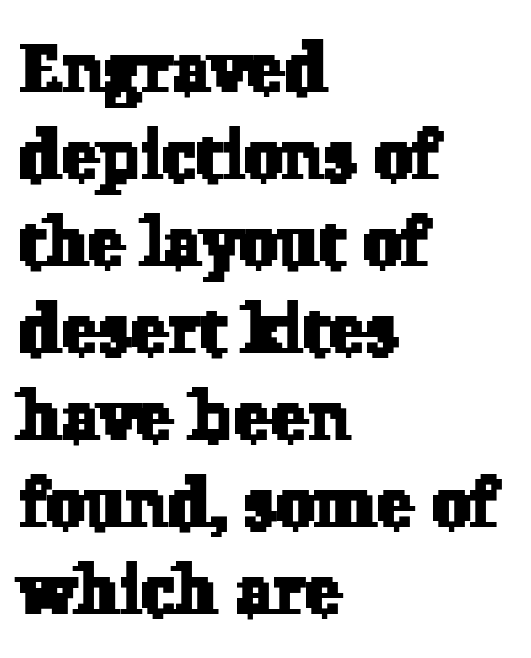
Varying glyph widths throughout — classic text-font behaviour. Compared with a centered layout, this one pins lines to the left instead. Tracking here is standard; glyphs follow each other at the usual distance. Underlining? Definitely not there.
